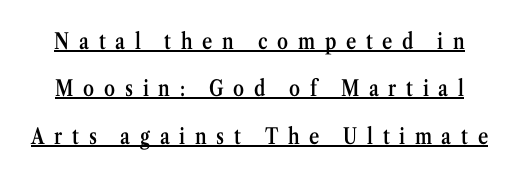
Q: Is the text bold? A: Semi-bold.
Q: Is the text italic (slanted)? A: No, it is upright.
Q: Is the text underlined? A: Yes.
Q: Is the spacing between letters normal or unusually wide? A: Unusually wide.
Q: Is the spacing between lines tight, normal or loose? A: Loose.
